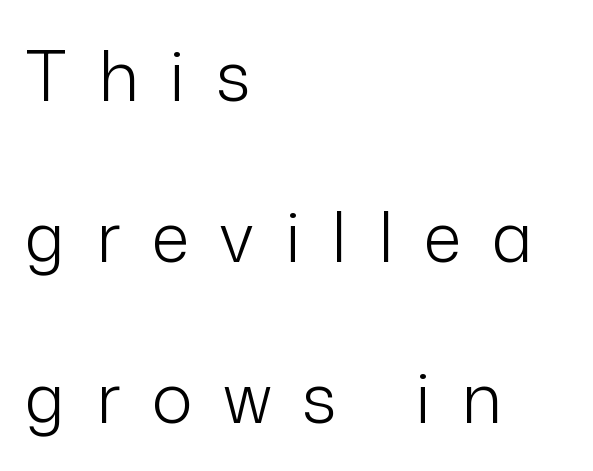
Q: Is the text bold? A: No.
Q: Is the text italic (slanted)? A: No, it is upright.
Q: Is the typeface a serif or a sans-serif typeface? A: Sans-serif.
Q: Is the text underlined? A: No.
Q: How is the paragraph aligned? A: Left-aligned.
Q: Is the spacing between letters normal or unusually wide? A: Unusually wide.
Q: Is the spacing between lines tight, normal or loose? A: Loose.
Q: Width (condensed, normal, or wide)? A: Normal.
Q: Stroke contrast? A: Low.
Q: x-height? A: Medium.
Q: Monospaced? A: No.
